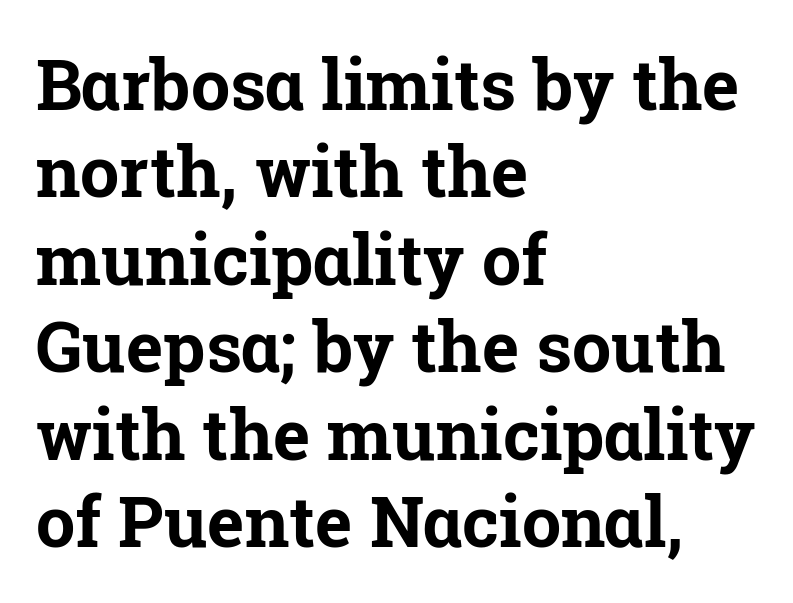
The image shows 70 px bold serif type, upright; set left-aligned, normal line spacing (1.25x), normal letter spacing, not underlined; low stroke contrast and a medium x-height.
